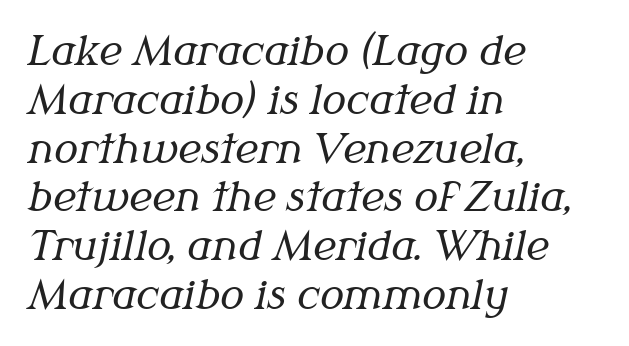
The image shows 40 px regular-weight serif type, italic (leaning right); set left-aligned, line spacing 1.22x, normal letter spacing, not underlined; medium stroke contrast and a medium x-height.
